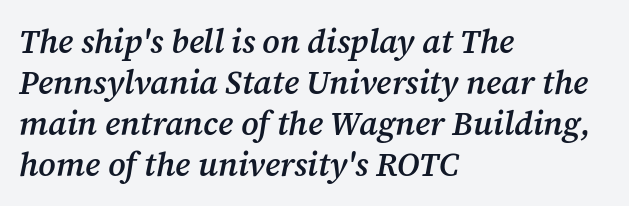
The image shows 33 px semibold serif type, italic (leaning right); set left-aligned, line spacing 1.24x, normal letter spacing, not underlined; medium stroke contrast and a medium x-height.
